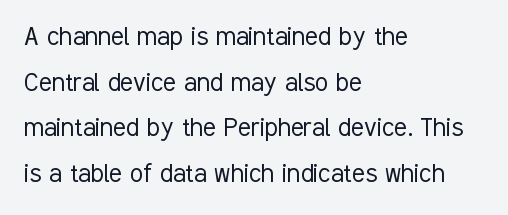
Q: Is the text bold? A: No.
Q: Is the text italic (slanted)? A: No, it is upright.
Q: Is the typeface a serif or a sans-serif typeface? A: Sans-serif.
Q: Is the text underlined? A: No.
Q: How is the paragraph aligned? A: Left-aligned.
Q: Is the spacing between letters normal or unusually wide? A: Normal.
Q: Is the spacing between lines tight, normal or loose? A: Normal.
Q: Width (condensed, normal, or wide)? A: Condensed.
Q: Stroke contrast? A: Low.
Q: x-height? A: Medium.
Q: Monospaced? A: No.
